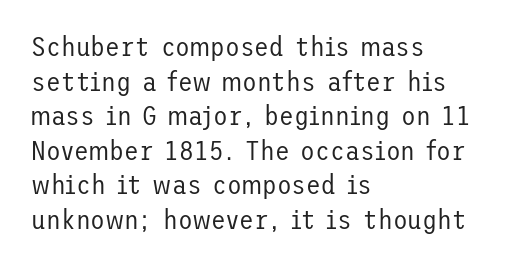
Q: Is the text bold? A: No.
Q: Is the text italic (slanted)? A: No, it is upright.
Q: Is the text underlined? A: No.
Q: How is the paragraph aligned? A: Left-aligned.
Q: Is the spacing between letters normal or unusually wide? A: Normal.
Q: Is the spacing between lines tight, normal or loose? A: Normal.
